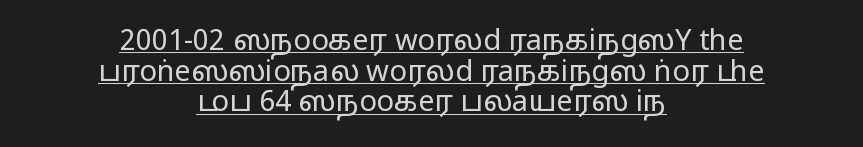
{"serif": "no", "italic": "no", "width": "wide", "stroke_contrast": "medium", "monospaced": "no", "underline": "yes", "align": "center", "line_spacing": "tight", "line_spacing_ratio": 1.06, "letter_spacing": "normal", "letter_spacing_em": 0.0, "glyph_px": 29}
